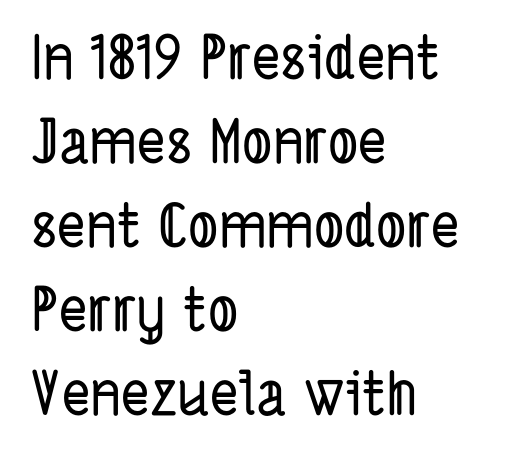
The line-height multiplier appears to be the usual default. This rendering uses left alignment, leaving the right contour irregular. Descender tails drop into unmarked territory. What stands out about the letter spacing? Nothing — it is the standard amount.
